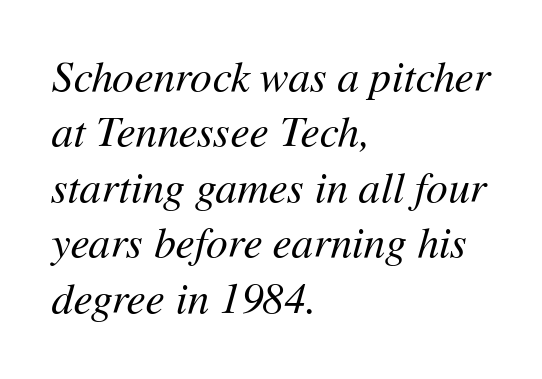
{"italic": "yes", "lean": "right", "slant_degrees": 11, "bold": "no", "weight": "regular", "width": "normal", "stroke_contrast": "medium", "x_height": "medium", "monospaced": "no", "underline": "no", "align": "left", "line_spacing": "normal", "line_spacing_ratio": 1.29, "letter_spacing": "normal", "letter_spacing_em": 0.0, "glyph_px": 43}
